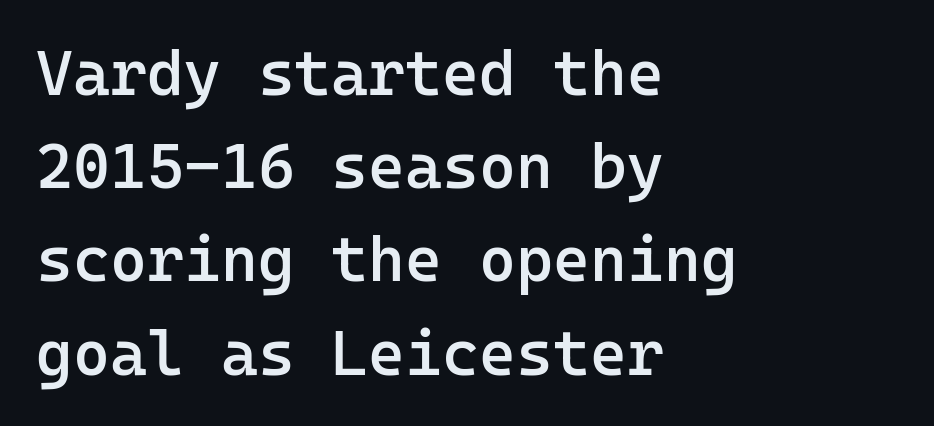
{"serif": "no", "italic": "no", "bold": "semi", "weight": "semibold", "width": "normal", "stroke_contrast": "low", "x_height": "medium", "monospaced": "yes", "underline": "no", "align": "left", "line_spacing": "normal", "line_spacing_ratio": 1.48, "letter_spacing": "normal", "letter_spacing_em": 0.0, "glyph_px": 63}
